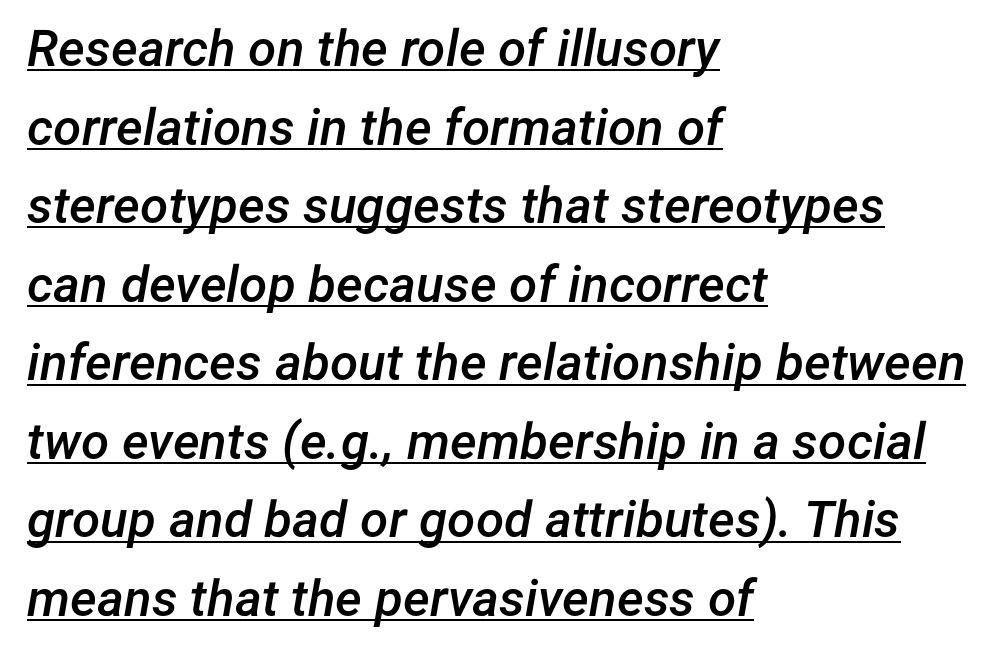
The image shows 51 px semibold type, italic (leaning right); set left-aligned, normal line spacing (1.54x), normal letter spacing, underlined; low stroke contrast and a medium x-height.
